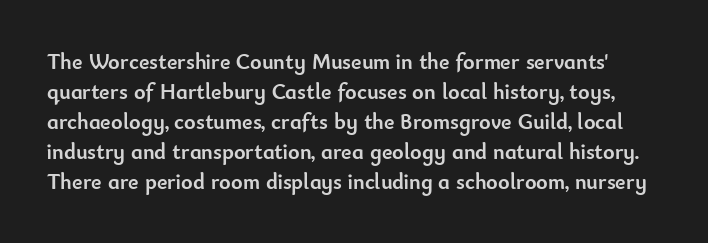
{"italic": "no", "bold": "yes", "underline": "no", "line_spacing": "normal", "line_spacing_ratio": 1.36, "letter_spacing": "normal", "letter_spacing_em": 0.0, "glyph_px": 22}
